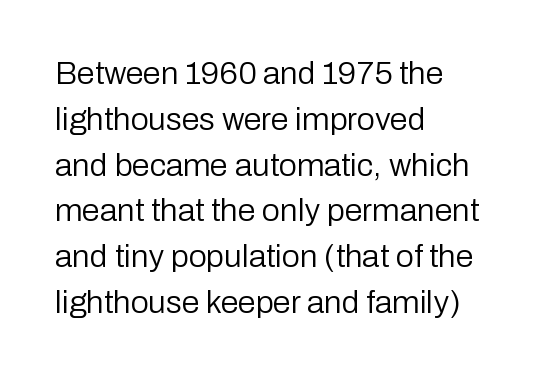
Q: Is the text bold? A: No.
Q: Is the text italic (slanted)? A: No, it is upright.
Q: Is the typeface a serif or a sans-serif typeface? A: Sans-serif.
Q: Is the text underlined? A: No.
Q: How is the paragraph aligned? A: Left-aligned.
Q: Is the spacing between letters normal or unusually wide? A: Normal.
Q: Is the spacing between lines tight, normal or loose? A: Normal.
Q: Width (condensed, normal, or wide)? A: Normal.
Q: Stroke contrast? A: Low.
Q: x-height? A: Medium.
Q: Monospaced? A: No.
